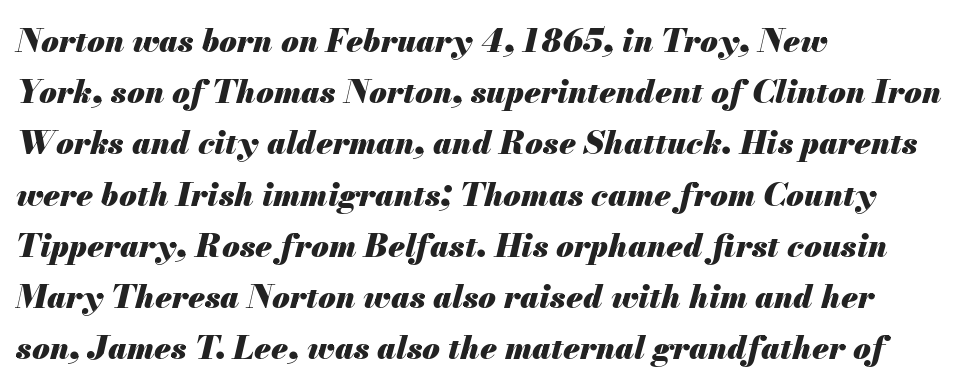
Q: Is the text bold? A: Yes.
Q: Is the text italic (slanted)? A: Yes, it leans right by about 13 degrees.
Q: Is the text underlined? A: No.
Q: How is the paragraph aligned? A: Left-aligned.
Q: Is the spacing between letters normal or unusually wide? A: Normal.
Q: Is the spacing between lines tight, normal or loose? A: Normal.
Q: Width (condensed, normal, or wide)? A: Normal.
Q: Stroke contrast? A: Medium.
Q: x-height? A: Small.
Q: Monospaced? A: No.
